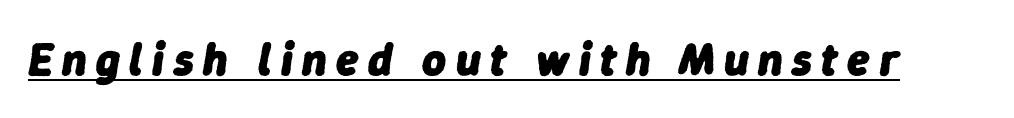
Q: Is the text bold? A: Yes.
Q: Is the text italic (slanted)? A: Yes, it leans right by about 9 degrees.
Q: Is the text underlined? A: Yes.
Q: Is the spacing between letters normal or unusually wide? A: Unusually wide.
Q: Width (condensed, normal, or wide)? A: Normal.
Q: Stroke contrast? A: Low.
Q: x-height? A: Medium.
Q: Monospaced? A: No.
